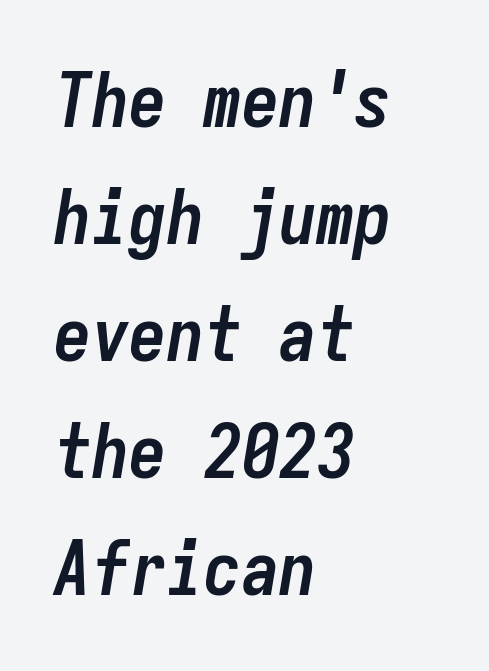
{"italic": "yes", "lean": "right", "slant_degrees": 9, "bold": "yes", "weight": "semibold", "width": "condensed", "stroke_contrast": "low", "x_height": "medium", "monospaced": "yes", "underline": "no", "align": "left", "line_spacing": "normal", "line_spacing_ratio": 1.56, "letter_spacing": "normal", "letter_spacing_em": 0.0, "glyph_px": 75}
